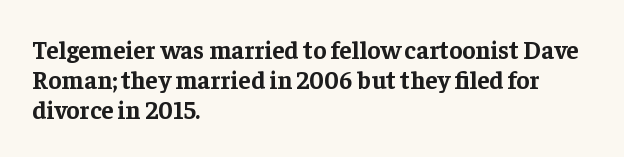
Default kerning and tracking; the words read as compact shapes. The letters stand upright; this is a roman face. Pretty heavy lettering here — definitely bold. The words here are not underlined.
